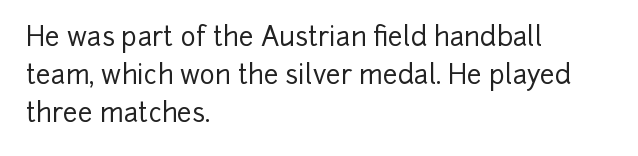
The image shows 26 px text type, upright; set left-aligned, normal line spacing (1.47x), normal letter spacing, not underlined.
